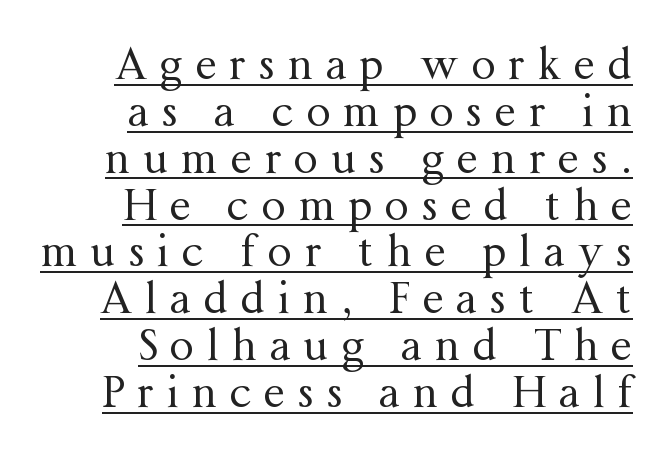
The image shows 43 px regular-weight serif type, upright; set right-aligned, tight line spacing (1.09x), unusually wide letter spacing (+0.3 em), underlined; medium stroke contrast and a medium x-height.
